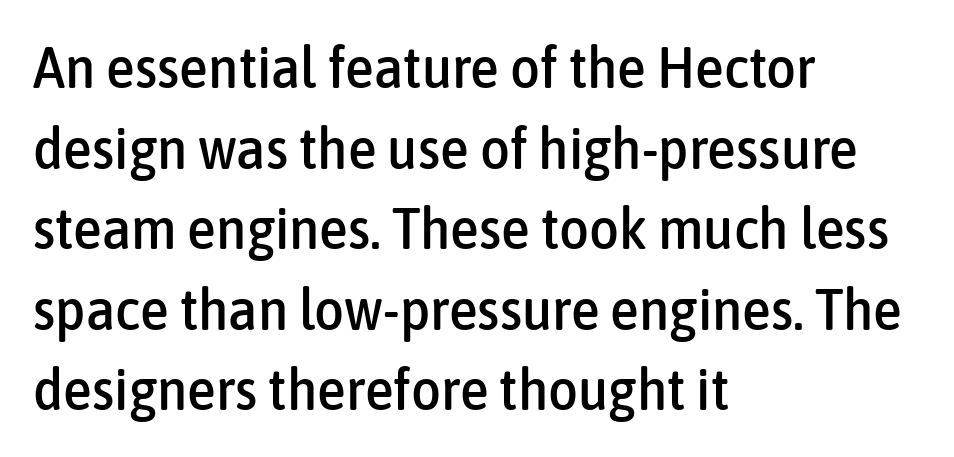
The image shows 58 px condensed sans-serif type, upright; set left-aligned, normal line spacing (1.39x), normal letter spacing, not underlined; low stroke contrast and a medium x-height.
